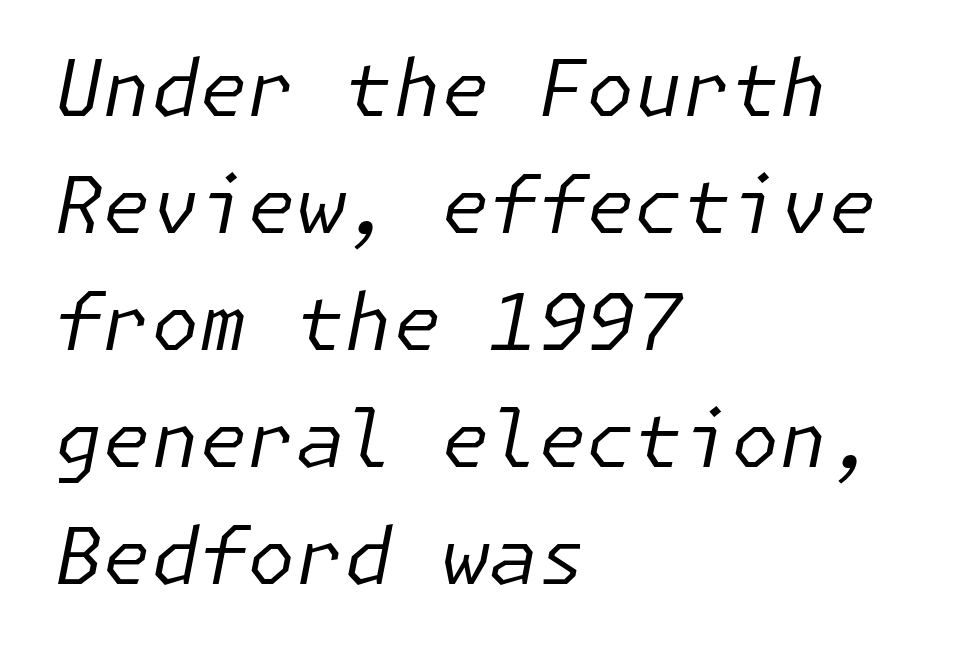
The image shows 78 px regular-weight type, italic (leaning right); set left-aligned, normal line spacing (1.5x), normal letter spacing, not underlined; low stroke contrast and a medium x-height.
